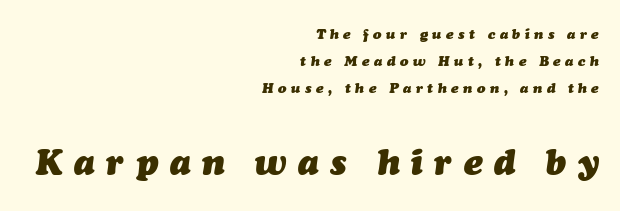
{"italic": "yes", "lean": "right", "slant_degrees": 7, "bold": "yes", "weight": "heavy", "width": "normal", "stroke_contrast": "medium", "x_height": "medium", "monospaced": "no", "underline": "no", "align": "right", "line_spacing": "loose", "line_spacing_ratio": 1.93, "letter_spacing": "wide", "letter_spacing_em": 0.33, "larger_block": "second", "size_ratio": 2.5, "glyph_px": 35}
